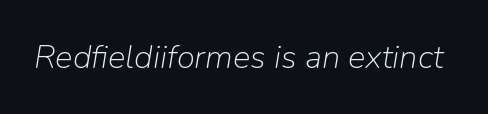
The image shows 33 px light type, italic (leaning right); set normal letter spacing, not underlined; low stroke contrast and a medium x-height.
